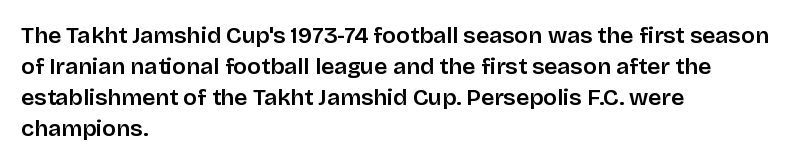
Q: Is the text italic (slanted)? A: No, it is upright.
Q: Is the text underlined? A: No.
Q: How is the paragraph aligned? A: Left-aligned.
Q: Is the spacing between letters normal or unusually wide? A: Normal.
Q: Is the spacing between lines tight, normal or loose? A: Normal.
